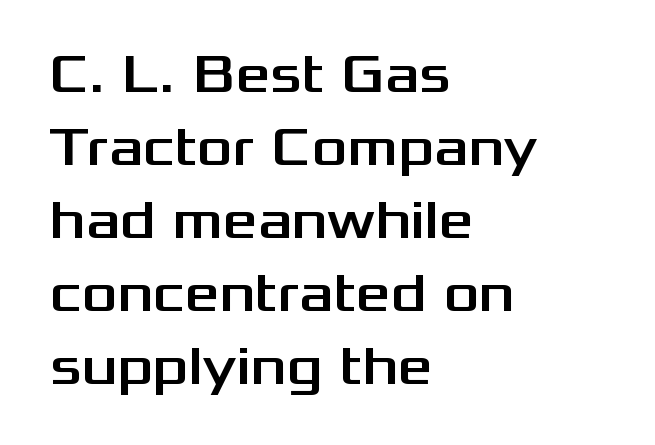
Italic? Not at all — the glyphs are vertical. Plain, unruled lines of type. One glance says typical: line gaps are just what's usual. The letters advance in unequal steps, a hallmark of proportional type. The type family on display is of the sans-serif kind. Visually the block forms a straight wall on the left and a jagged coastline on the right.
